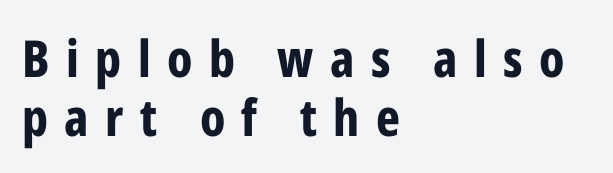
{"serif": "no", "italic": "no", "bold": "yes", "weight": "bold", "width": "condensed", "stroke_contrast": "low", "x_height": "medium", "monospaced": "no", "underline": "no", "align": "left", "line_spacing": "tight", "line_spacing_ratio": 1.15, "letter_spacing": "wide", "letter_spacing_em": 0.32, "glyph_px": 51}
